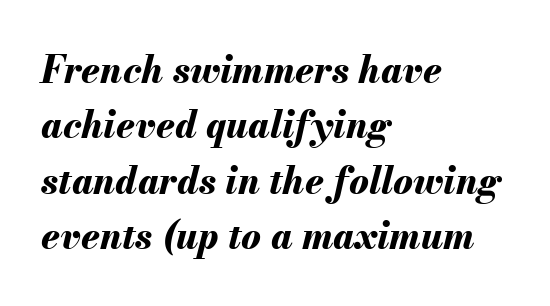
The image shows 37 px bold type, italic (leaning right); set left-aligned, normal line spacing (1.5x), normal letter spacing, not underlined; medium stroke contrast and a small x-height.
